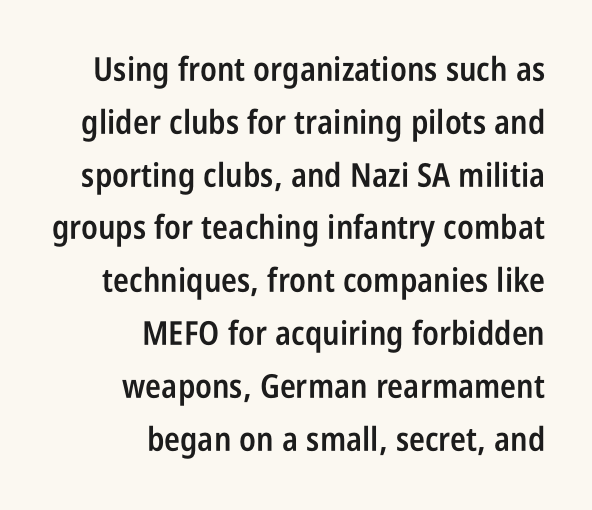
Q: Is the text bold? A: Semi-bold.
Q: Is the text italic (slanted)? A: No, it is upright.
Q: Is the typeface a serif or a sans-serif typeface? A: Sans-serif.
Q: Is the text underlined? A: No.
Q: How is the paragraph aligned? A: Right-aligned.
Q: Is the spacing between letters normal or unusually wide? A: Normal.
Q: Is the spacing between lines tight, normal or loose? A: Normal.
Q: Width (condensed, normal, or wide)? A: Condensed.
Q: Stroke contrast? A: Low.
Q: x-height? A: Large.
Q: Monospaced? A: No.
